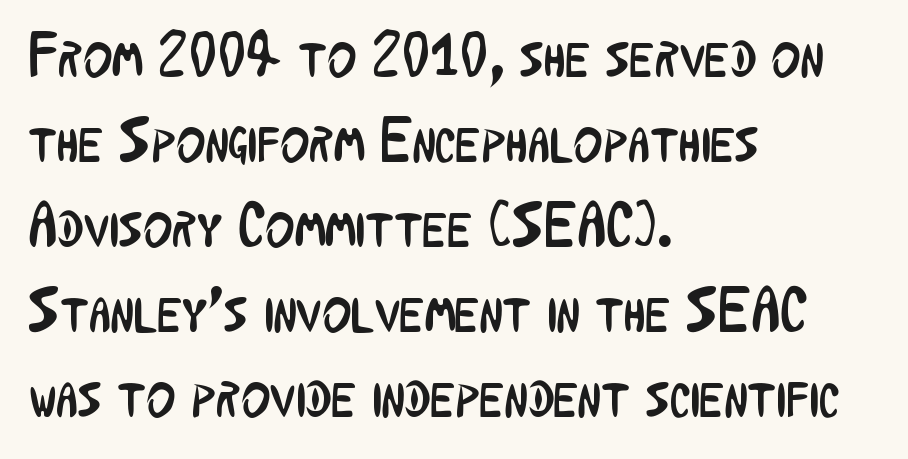
Q: Is the text bold? A: No.
Q: Is the text italic (slanted)? A: No, it is upright.
Q: Is the typeface a serif or a sans-serif typeface? A: Sans-serif.
Q: Is the text underlined? A: No.
Q: How is the paragraph aligned? A: Left-aligned.
Q: Is the spacing between letters normal or unusually wide? A: Normal.
Q: Is the spacing between lines tight, normal or loose? A: Normal.
Q: Width (condensed, normal, or wide)? A: Condensed.
Q: Stroke contrast? A: Low.
Q: x-height? A: Medium.
Q: Monospaced? A: No.
